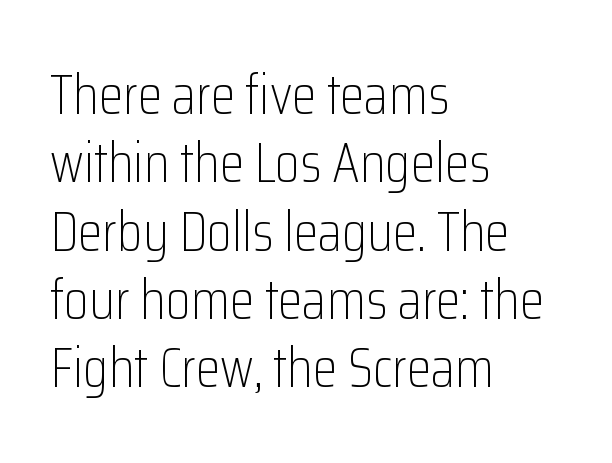
{"serif": "no", "italic": "no", "bold": "no", "weight": "light", "width": "condensed", "stroke_contrast": "low", "x_height": "medium", "monospaced": "no", "underline": "no", "align": "left", "line_spacing_ratio": 1.22, "letter_spacing": "normal", "letter_spacing_em": 0.0, "glyph_px": 56}
